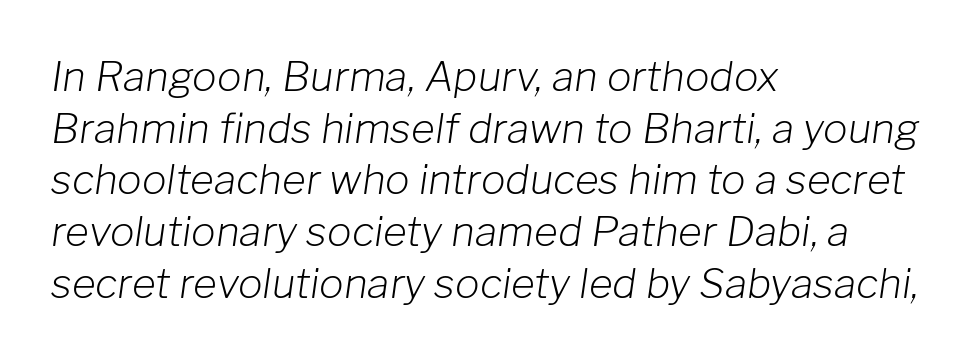
{"italic": "yes", "lean": "right", "slant_degrees": 8, "bold": "no", "weight": "light", "width": "normal", "stroke_contrast": "low", "x_height": "medium", "monospaced": "no", "underline": "no", "align": "left", "line_spacing": "normal", "line_spacing_ratio": 1.26, "letter_spacing": "normal", "letter_spacing_em": 0.0, "glyph_px": 41}
